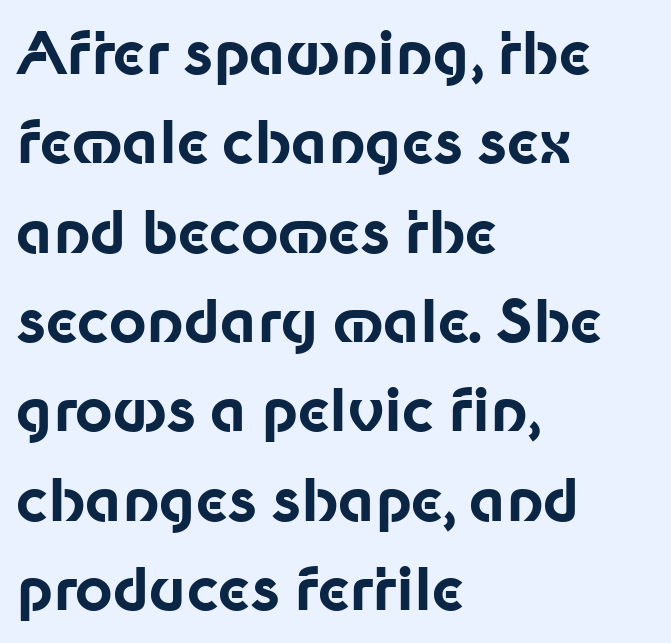
The image shows 58 px bold sans-serif type, upright; set left-aligned, normal line spacing (1.54x), normal letter spacing, not underlined; low stroke contrast and a medium x-height.
